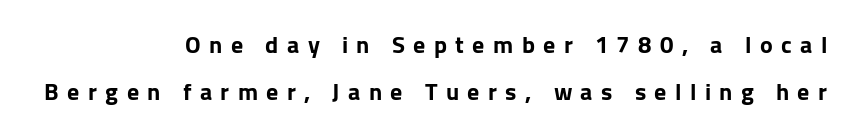
The font is running at its bold setting. Inter-character spacing is expanded well beyond the font's built-in metrics. The rendering uses a large line-height, opening up the rows. Right-aligned paragraph, ragged on the left.
